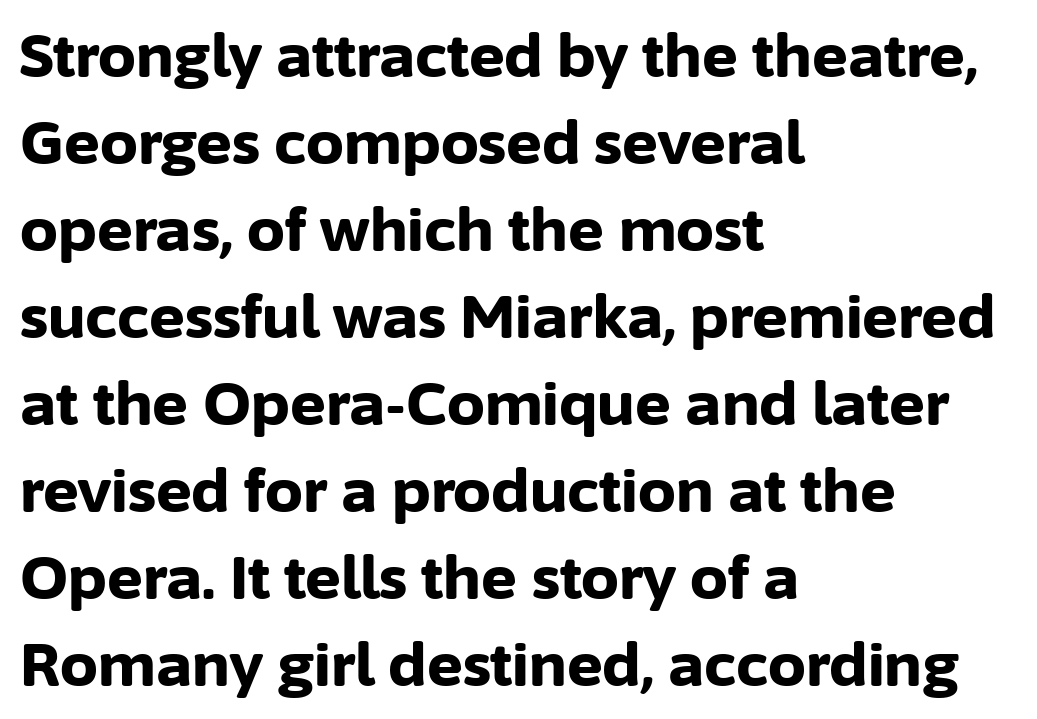
The glyphs have the mass of a bold cut. One glance says typical: line gaps are just what's usual. Do the letters lean? They stand straight. Every row of glyphs begins at an identical x-position on the left. Decoration check: the copy has no underline. The letters advance in unequal steps, a hallmark of proportional type.
